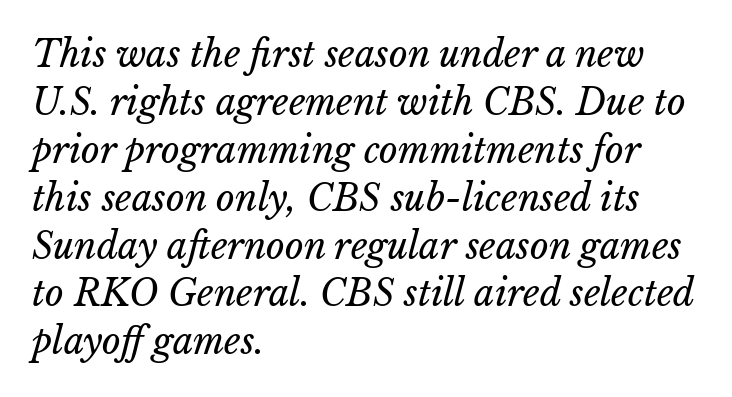
The image shows 36 px regular-weight type; set left-aligned, normal line spacing (1.33x), normal letter spacing, not underlined; low stroke contrast and a medium x-height.
